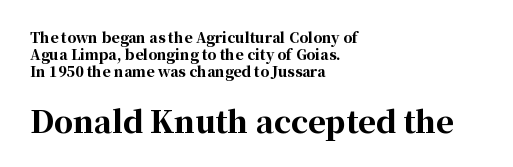
{"serif": "yes", "italic": "no", "bold": "yes", "weight": "bold", "width": "normal", "stroke_contrast": "high", "x_height": "medium", "monospaced": "no", "underline": "no", "align": "left", "line_spacing_ratio": 1.23, "letter_spacing": "normal", "letter_spacing_em": 0.0, "larger_block": "second", "size_ratio": 2.14, "glyph_px": 30}
